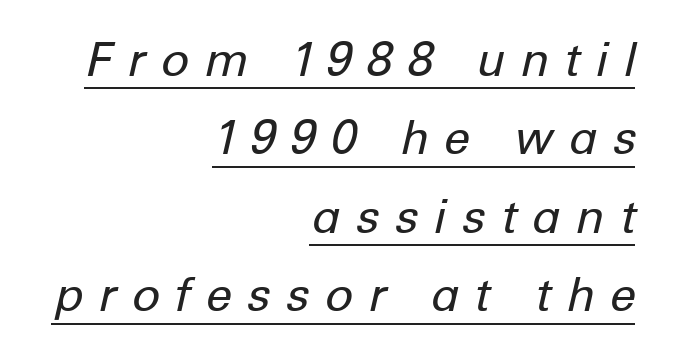
The image shows 47 px regular-weight type, italic (leaning right); set right-aligned, normal line spacing (1.67x), unusually wide letter spacing (+0.31 em), underlined; low stroke contrast and a medium x-height.
